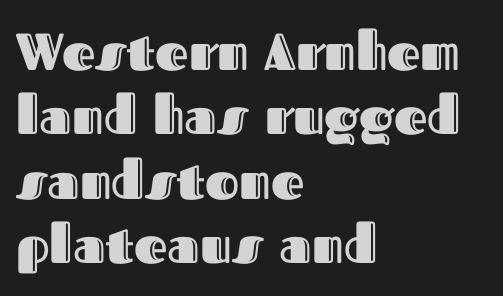
You could not count columns in this text — the font is proportionally spaced. The compositor pushed each line to the left boundary. Unmarked baselines from the first word to the last. No italicization has been applied; the sample stays upright. Words appear dense and cohesive because spacing is normal.
